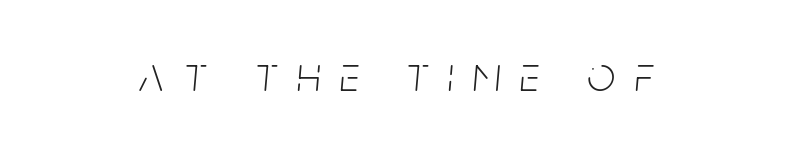
The image shows 49 px light, condensed type, italic (leaning right); set centered, unusually wide letter spacing (+0.4 em), not underlined; low stroke contrast and a large x-height.
